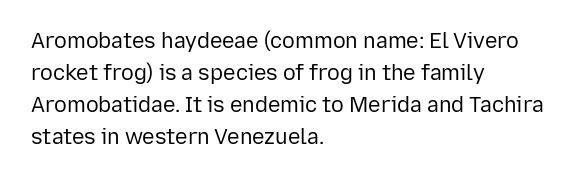
{"italic": "no", "bold": "no", "underline": "no", "align": "left", "line_spacing": "normal", "line_spacing_ratio": 1.53, "letter_spacing": "normal", "letter_spacing_em": 0.0, "glyph_px": 21}
